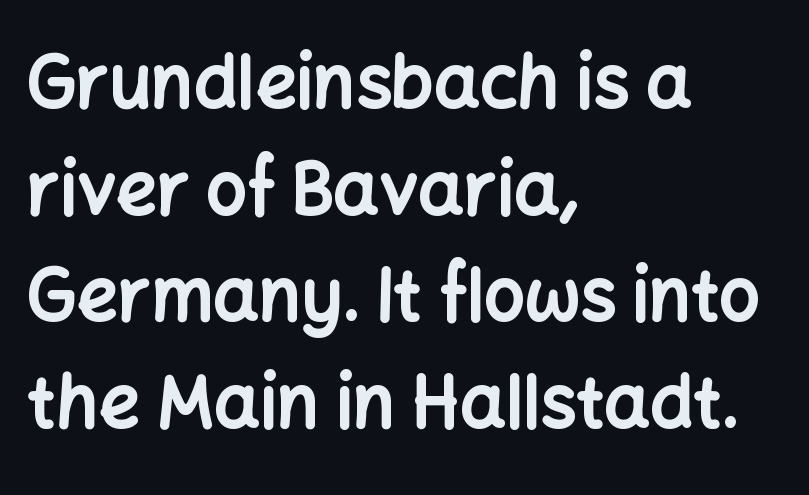
The image shows 72 px bold sans-serif type, upright; set left-aligned, normal line spacing (1.48x), normal letter spacing, not underlined; low stroke contrast and a medium x-height.
